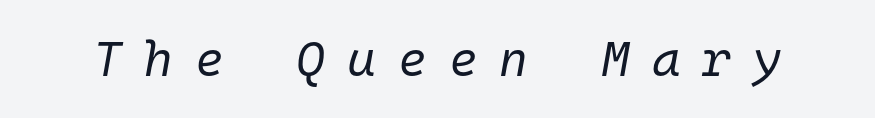
Q: Is the text bold? A: No.
Q: Is the text italic (slanted)? A: Yes, it leans right by about 10 degrees.
Q: Is the text underlined? A: No.
Q: Is the spacing between letters normal or unusually wide? A: Unusually wide.
Q: Width (condensed, normal, or wide)? A: Normal.
Q: Stroke contrast? A: Low.
Q: x-height? A: Medium.
Q: Monospaced? A: Yes.
